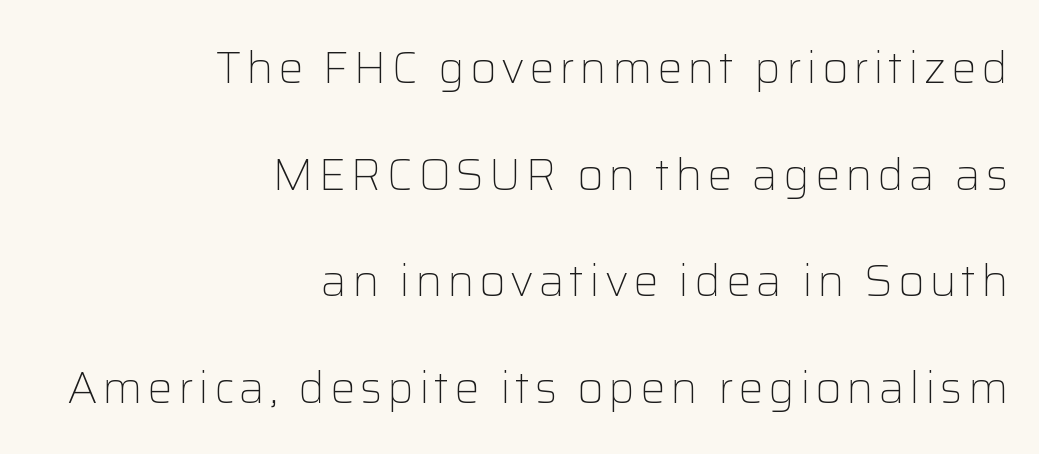
The image shows 45 px light sans-serif type, upright; set right-aligned, loose line spacing (2.37x), not underlined; low stroke contrast and a medium x-height.
